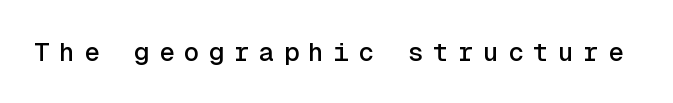
Q: Is the text italic (slanted)? A: No, it is upright.
Q: Is the text underlined? A: No.
Q: Is the spacing between letters normal or unusually wide? A: Unusually wide.
